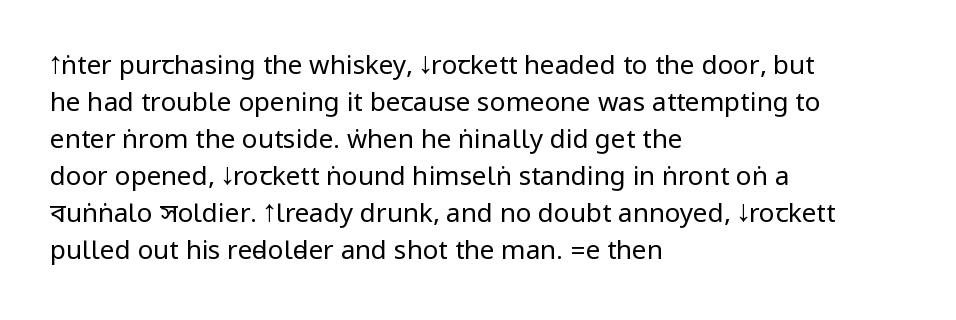
Rule under the text: the space is simply empty. The tracking reads as untouched default to a designer's eye. Compared with a typical body face, this is equally light or lighter still. A student would call this left alignment; a typographer would say flush left, rag right. The rows are spaced the way most documents space them.
